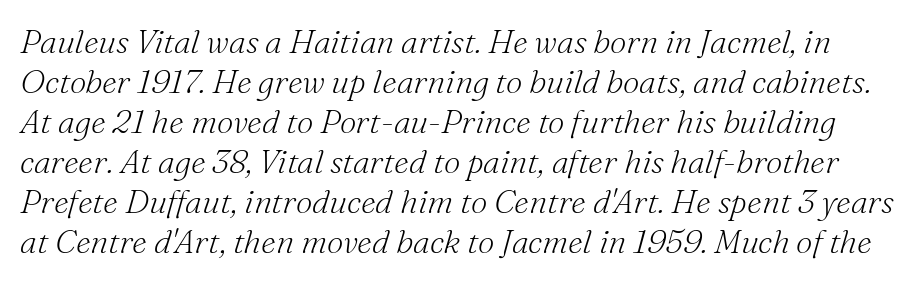
Classification — serif. Lines of text with bare space underneath. Words appear dense and cohesive because spacing is normal. Note the varied advance widths — an 'i' is clearly narrower than an 'm'.
